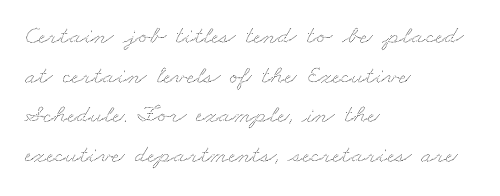
The passage shown is not underscored anywhere. Regarding leading, the lines here are spaced in the standard way. Line starts are locked; line ends wander. No extra tracking has been applied to these lines.
